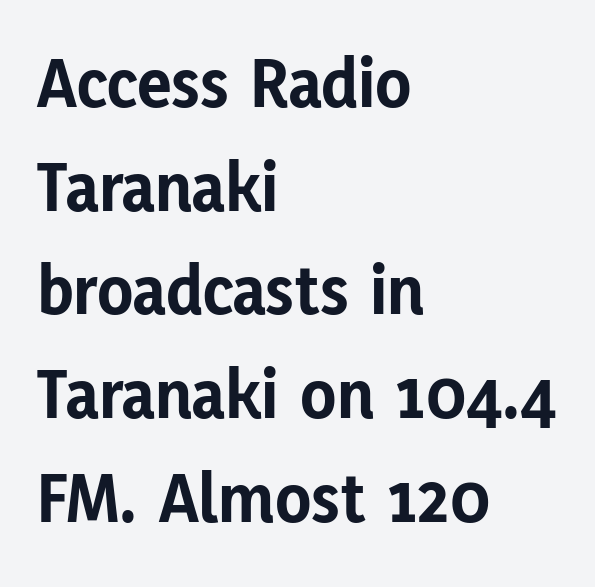
The image shows 73 px bold sans-serif type, upright; set left-aligned, normal line spacing (1.42x), normal letter spacing, not underlined; low stroke contrast and a medium x-height.
